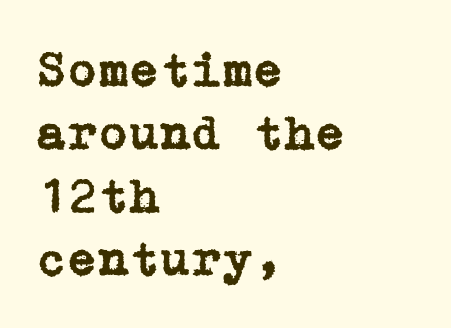
The image shows 50 px serif type, upright; set left-aligned, normal line spacing (1.26x), normal letter spacing, not underlined; low stroke contrast and a medium x-height.
